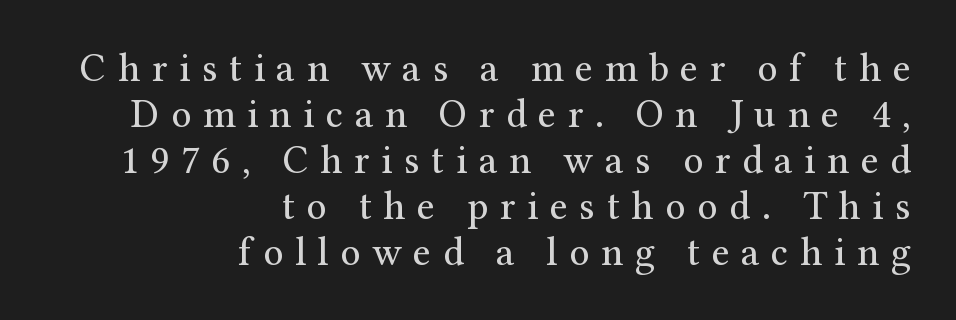
Serif or sans? Serif — the stroke terminals have little feet. A student would call this right alignment; a typographer would say flush right, rag left. Think standard paragraph weight, or any step lighter than that. Vertically, the passage feels compressed, each row crowding the next.
